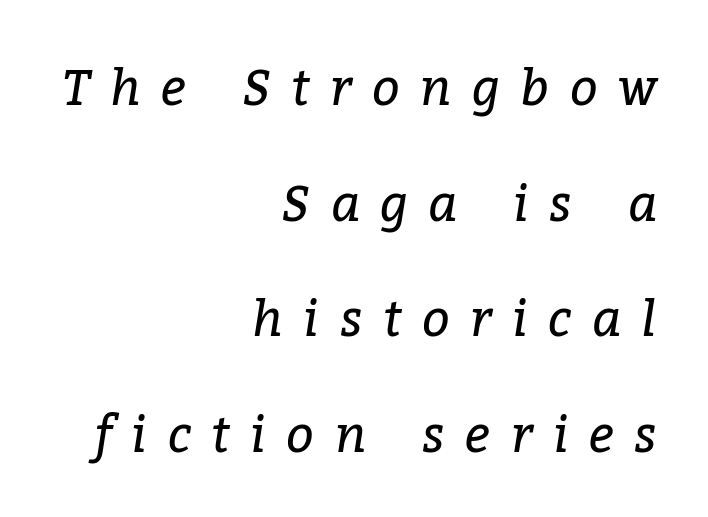
The image shows 49 px regular-weight serif type, italic (leaning right); set right-aligned, loose line spacing (2.36x), unusually wide letter spacing (+0.42 em), not underlined; low stroke contrast and a medium x-height.
